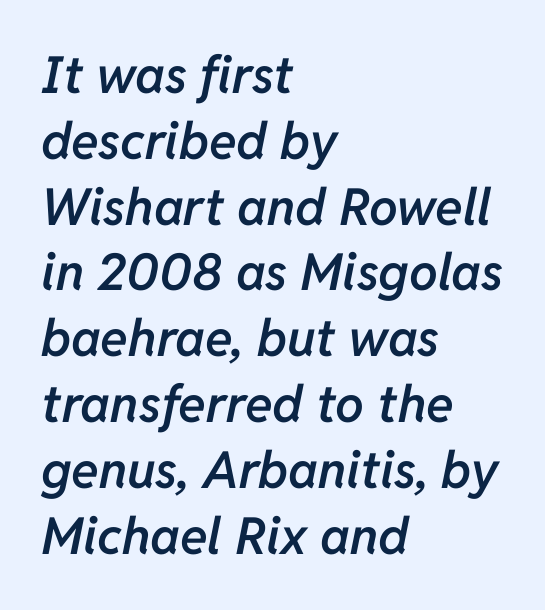
Quick note: underline off. This sample keeps an unexceptional amount of space between lines. The face used here is proportionally spaced, like ordinary book or web type. Slant detected: the letters are inclined. The rendering keeps characters at their native spacing. Semibold letterforms, between regular and bold.
